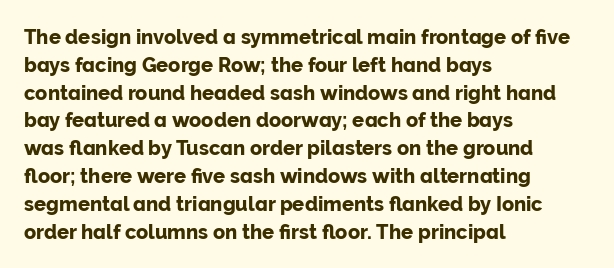
{"italic": "no", "underline": "no", "align": "left", "line_spacing": "normal", "line_spacing_ratio": 1.39, "letter_spacing": "normal", "letter_spacing_em": 0.0, "glyph_px": 20}
